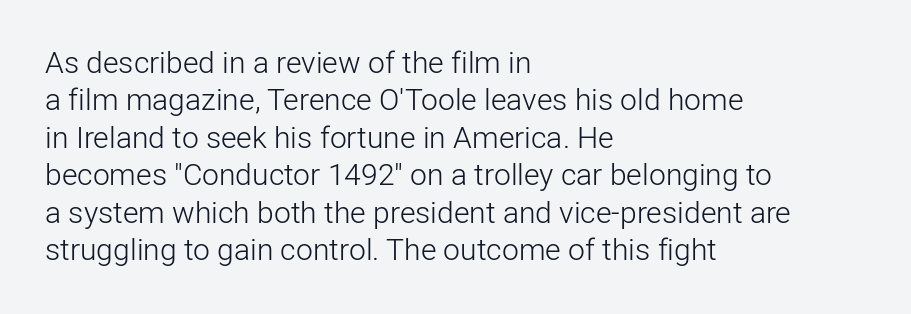
Q: Is the text bold? A: No.
Q: Is the text italic (slanted)? A: No, it is upright.
Q: Is the typeface a serif or a sans-serif typeface? A: Sans-serif.
Q: Is the text underlined? A: No.
Q: How is the paragraph aligned? A: Left-aligned.
Q: Is the spacing between letters normal or unusually wide? A: Normal.
Q: Is the spacing between lines tight, normal or loose? A: Normal.
Q: Width (condensed, normal, or wide)? A: Normal.
Q: Stroke contrast? A: Low.
Q: x-height? A: Medium.
Q: Monospaced? A: No.
